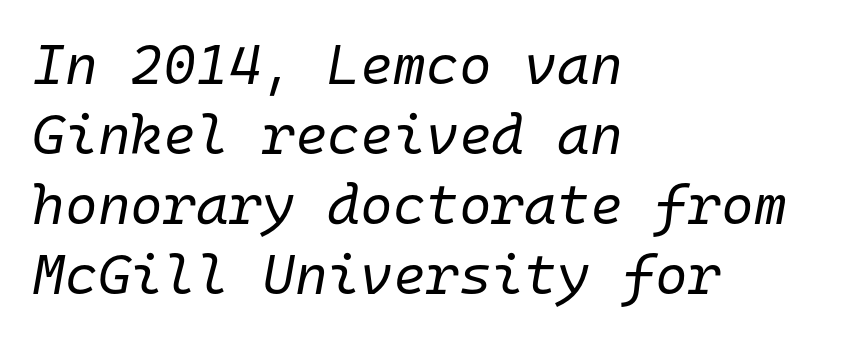
The image shows 56 px regular-weight type, italic (leaning right), monospaced; set left-aligned, normal line spacing (1.25x), normal letter spacing, not underlined; low stroke contrast and a medium x-height.
